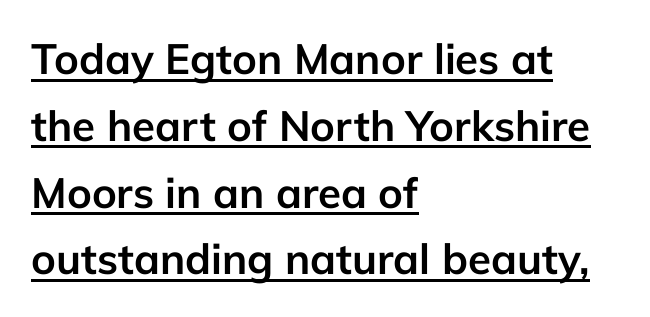
Q: Is the text bold? A: Yes.
Q: Is the text italic (slanted)? A: No, it is upright.
Q: Is the typeface a serif or a sans-serif typeface? A: Sans-serif.
Q: Is the text underlined? A: Yes.
Q: How is the paragraph aligned? A: Left-aligned.
Q: Is the spacing between letters normal or unusually wide? A: Normal.
Q: Is the spacing between lines tight, normal or loose? A: Normal.
Q: Width (condensed, normal, or wide)? A: Normal.
Q: Stroke contrast? A: Low.
Q: x-height? A: Medium.
Q: Monospaced? A: No.
